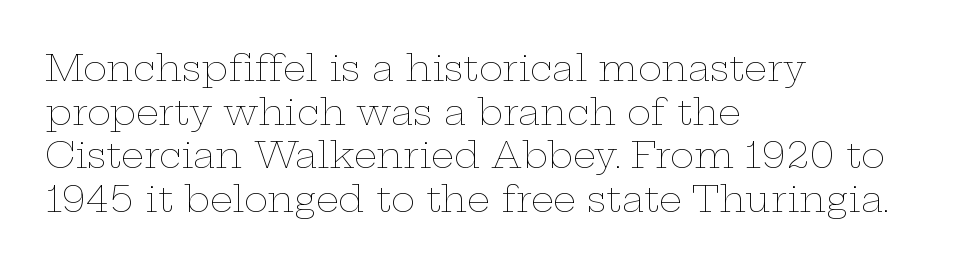
The image shows 36 px thin, wide type, upright; set left-aligned, line spacing 1.21x, normal letter spacing, not underlined; low stroke contrast and a medium x-height.
